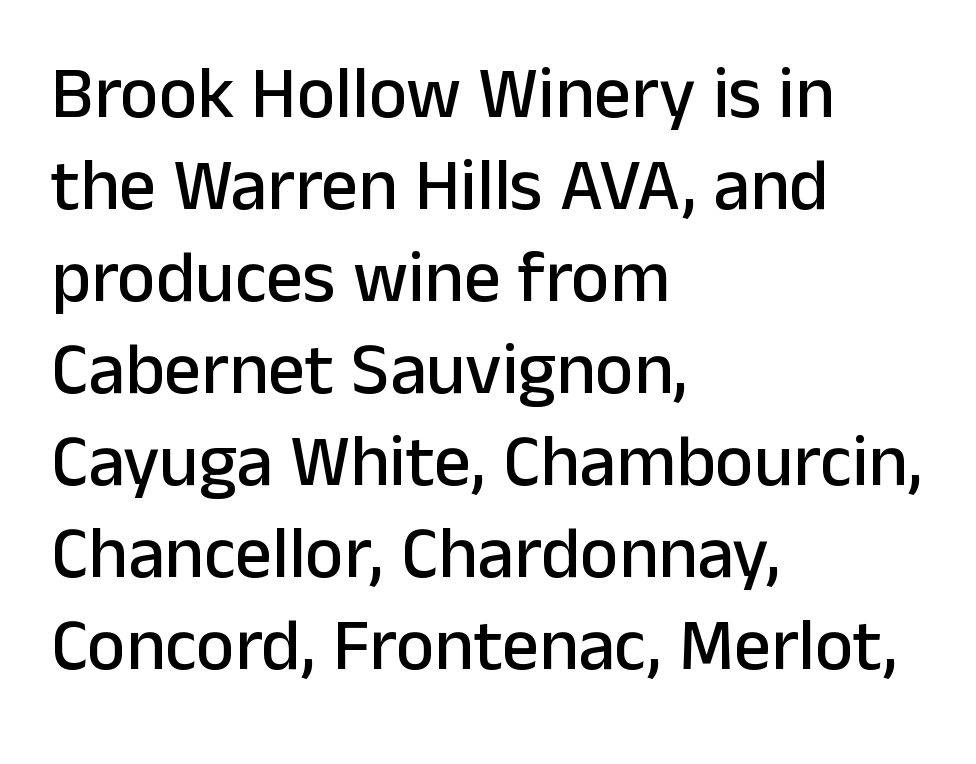
This sample has the flowing, uneven cadence of proportional lettering. Descenders are the only things crossing below the line. Regarding serifs, this sample does without them. In terms of posture, this sample is upright.
